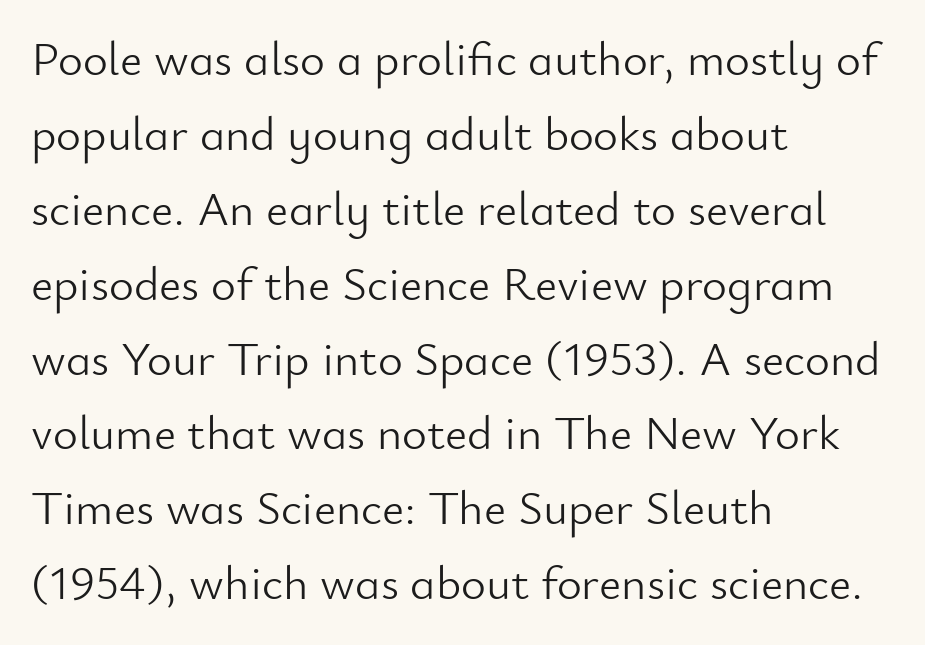
The image shows 48 px light sans-serif type, upright; set left-aligned, normal line spacing (1.56x), normal letter spacing, not underlined; low stroke contrast and a small x-height.
